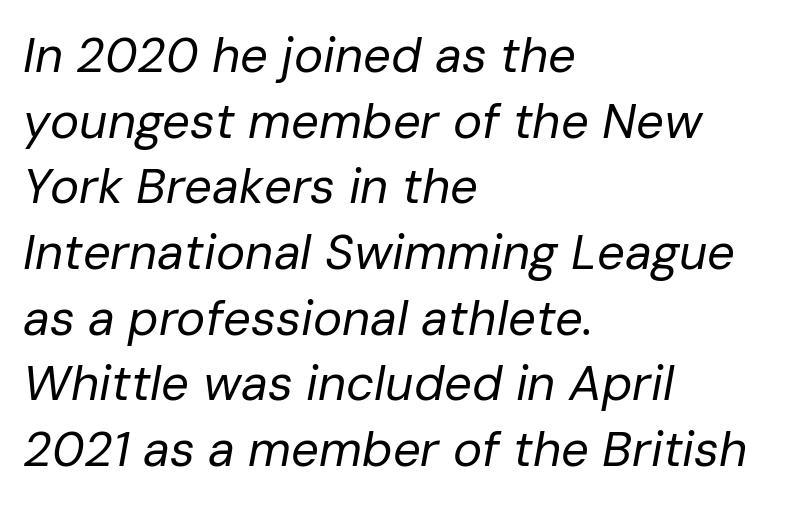
Leading matches the norm, producing a regular column. In terms of letterspacing, this is plain default setting. Looking at the ascenders, they clearly lean. Horizontally, the lines are justified to the leading edge only. Character widths vary here, with narrow letters taking less room than wide ones. Quick note: underline off.
